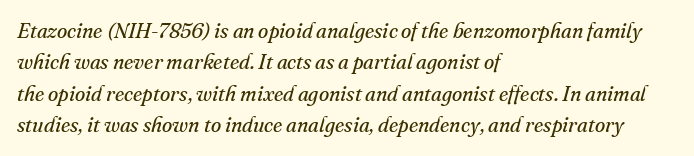
{"italic": "yes", "lean": "right", "slant_degrees": 16, "bold": "no", "underline": "no", "align": "left", "line_spacing": "normal", "line_spacing_ratio": 1.5, "letter_spacing": "normal", "letter_spacing_em": 0.0, "glyph_px": 21}
